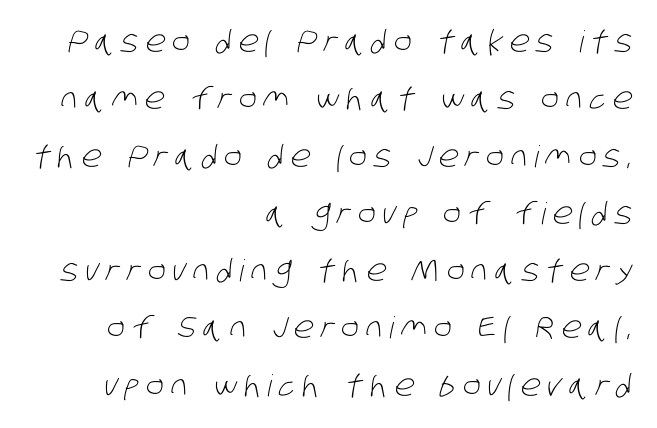
{"serif": "no", "bold": "no", "weight": "light", "width": "condensed", "stroke_contrast": "low", "x_height": "large", "monospaced": "no", "underline": "no", "align": "right", "line_spacing": "loose", "line_spacing_ratio": 1.91, "letter_spacing": "wide", "letter_spacing_em": 0.23, "glyph_px": 30}
